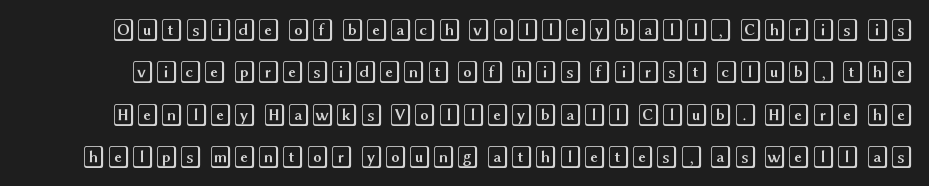
{"italic": "no", "underline": "no", "line_spacing": "loose", "line_spacing_ratio": 1.93, "letter_spacing": "normal", "letter_spacing_em": 0.0, "glyph_px": 22}
